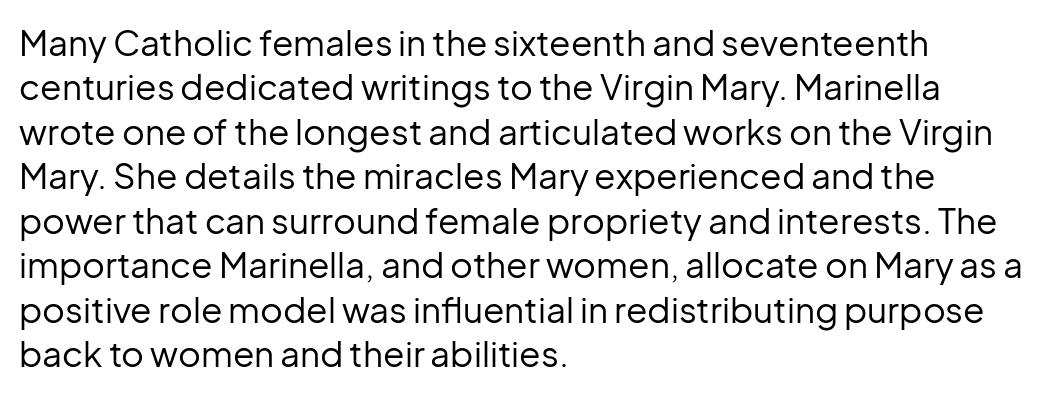
{"serif": "no", "italic": "no", "bold": "no", "weight": "regular", "width": "normal", "stroke_contrast": "low", "x_height": "medium", "monospaced": "no", "underline": "no", "align": "left", "line_spacing": "normal", "line_spacing_ratio": 1.27, "letter_spacing": "normal", "letter_spacing_em": 0.0, "glyph_px": 35}
